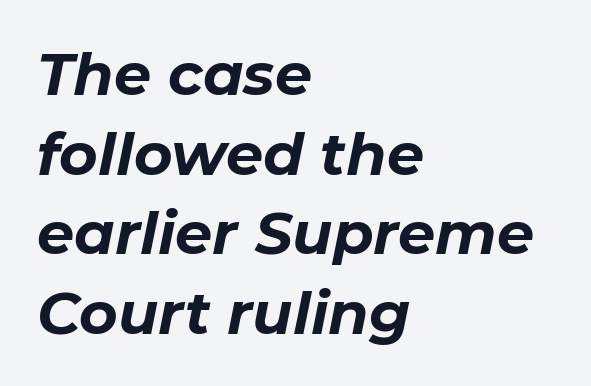
Q: Is the text bold? A: Yes.
Q: Is the text italic (slanted)? A: Yes, it leans right by about 11 degrees.
Q: Is the text underlined? A: No.
Q: How is the paragraph aligned? A: Left-aligned.
Q: Is the spacing between letters normal or unusually wide? A: Normal.
Q: Is the spacing between lines tight, normal or loose? A: Normal.
Q: Width (condensed, normal, or wide)? A: Normal.
Q: Stroke contrast? A: Low.
Q: x-height? A: Medium.
Q: Monospaced? A: No.
